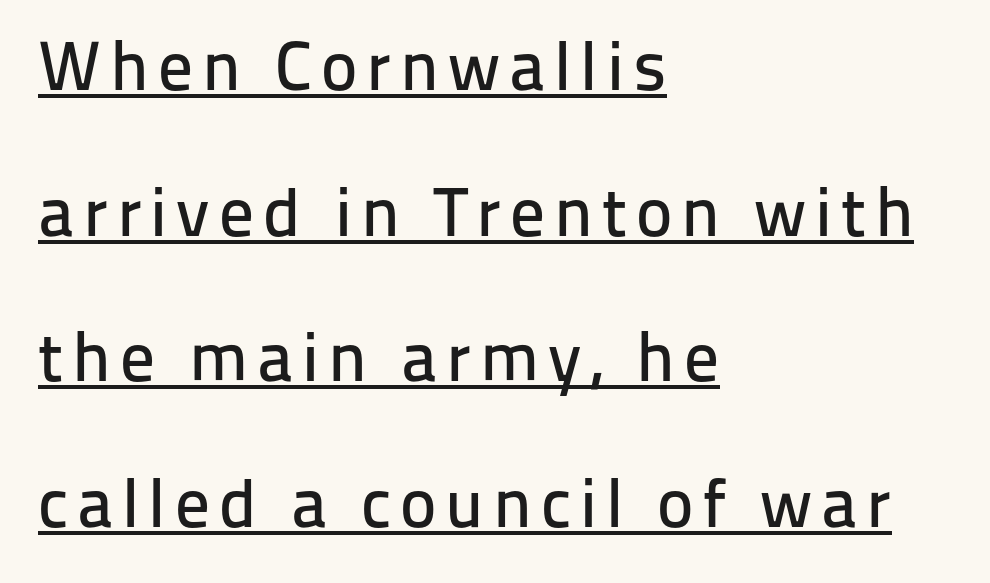
Q: Is the text italic (slanted)? A: No, it is upright.
Q: Is the typeface a serif or a sans-serif typeface? A: Sans-serif.
Q: Is the text underlined? A: Yes.
Q: How is the paragraph aligned? A: Left-aligned.
Q: Is the spacing between lines tight, normal or loose? A: Loose.
Q: Width (condensed, normal, or wide)? A: Normal.
Q: Stroke contrast? A: Low.
Q: x-height? A: Medium.
Q: Monospaced? A: No.
